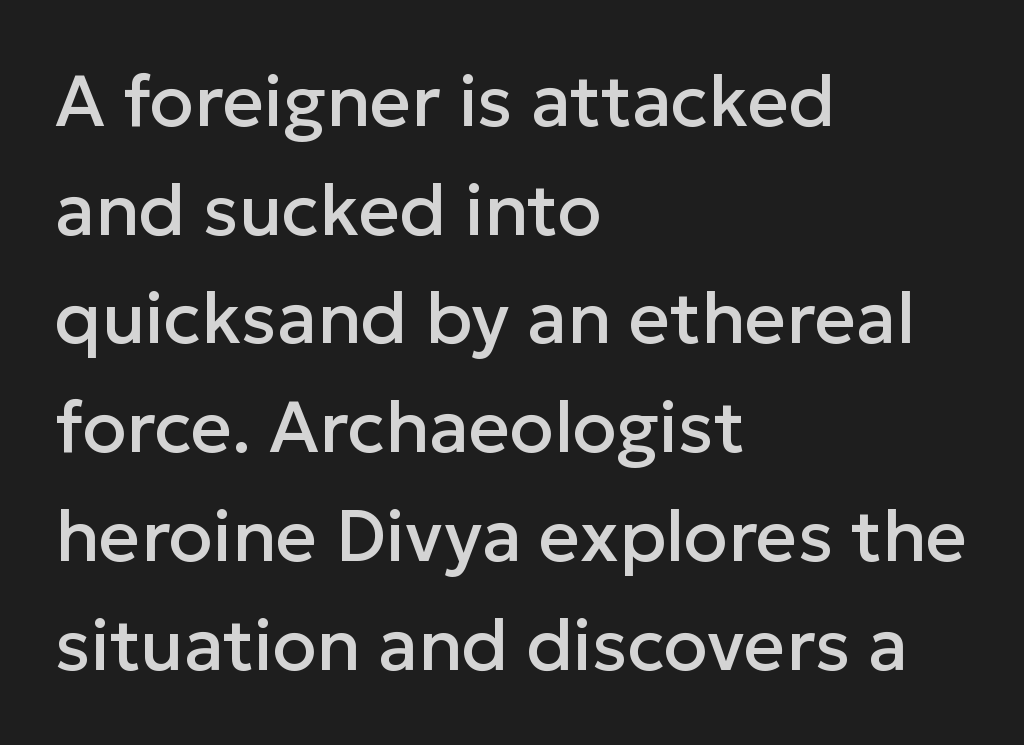
Line starts are locked; line ends wander. Do the letters lean? They stand straight. Look at the bottom of the vertical strokes: they stop flat, with no serifs. A typesetter would call this leading conventional body-copy spacing. You could not count columns in this text — the font is proportionally spaced. This sample uses plain, unmodified letter spacing.
